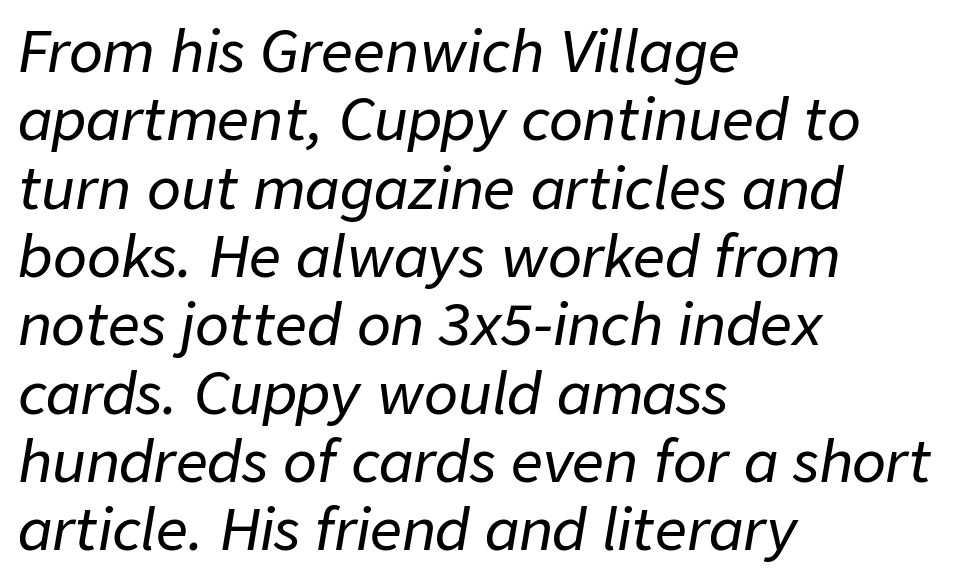
The image shows 56 px text type, italic (leaning right); set left-aligned, line spacing 1.22x, normal letter spacing, not underlined; low stroke contrast and a medium x-height.
